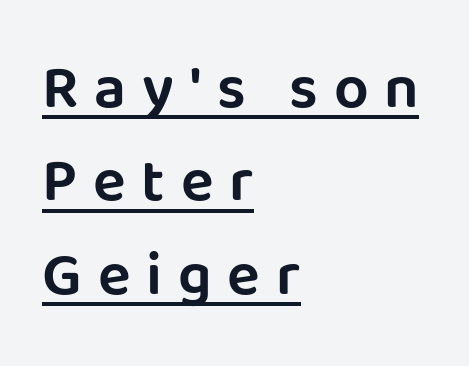
Q: Is the text italic (slanted)? A: No, it is upright.
Q: Is the typeface a serif or a sans-serif typeface? A: Sans-serif.
Q: Is the text underlined? A: Yes.
Q: How is the paragraph aligned? A: Left-aligned.
Q: Is the spacing between letters normal or unusually wide? A: Unusually wide.
Q: Is the spacing between lines tight, normal or loose? A: Normal.
Q: Width (condensed, normal, or wide)? A: Normal.
Q: Stroke contrast? A: Low.
Q: x-height? A: Large.
Q: Monospaced? A: No.
